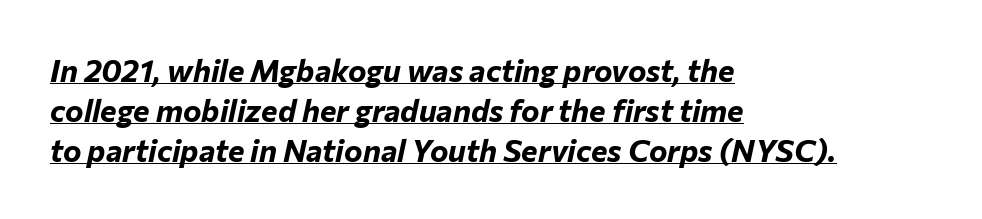
Q: Is the text bold? A: Yes.
Q: Is the text italic (slanted)? A: Yes, it leans right by about 12 degrees.
Q: Is the text underlined? A: Yes.
Q: How is the paragraph aligned? A: Left-aligned.
Q: Is the spacing between letters normal or unusually wide? A: Normal.
Q: Is the spacing between lines tight, normal or loose? A: Normal.
Q: Width (condensed, normal, or wide)? A: Normal.
Q: Stroke contrast? A: Low.
Q: x-height? A: Medium.
Q: Monospaced? A: No.
